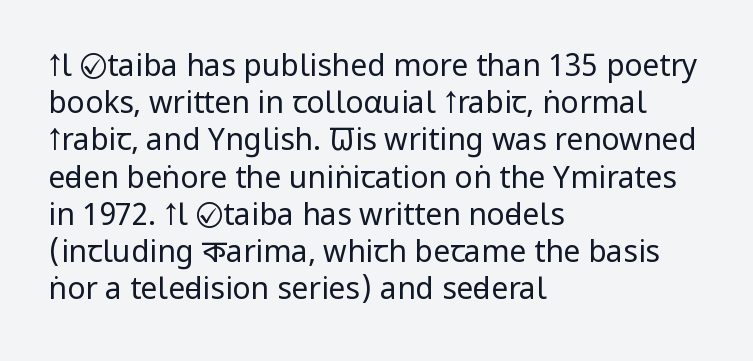
The image shows 30 px regular-weight, condensed sans-serif type, upright; set left-aligned, line spacing 1.24x, normal letter spacing, not underlined; low stroke contrast and a large x-height.
